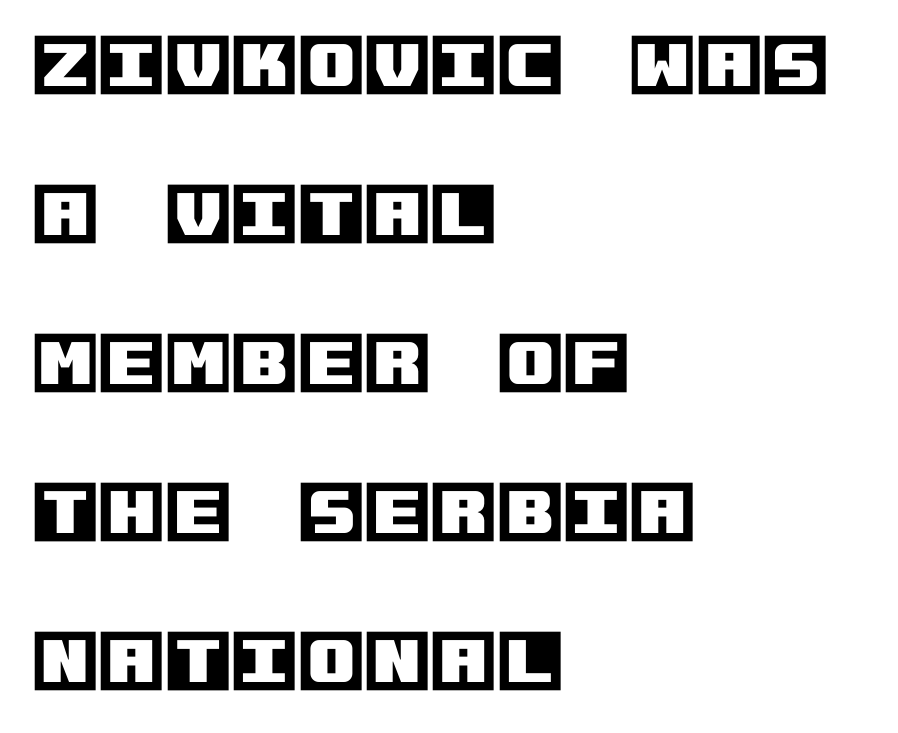
{"italic": "no", "width": "normal", "x_height": "large", "underline": "no", "align": "left", "line_spacing": "loose", "line_spacing_ratio": 2.19, "letter_spacing": "normal", "letter_spacing_em": 0.0, "glyph_px": 68}
